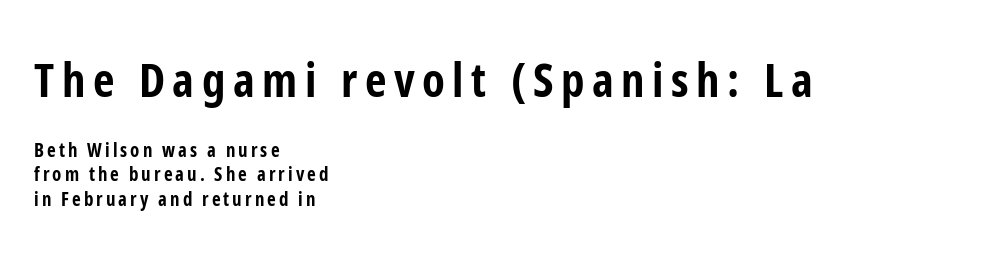
{"serif": "no", "italic": "no", "bold": "yes", "weight": "bold", "width": "condensed", "stroke_contrast": "low", "x_height": "medium", "monospaced": "no", "underline": "no", "align": "left", "line_spacing": "normal", "line_spacing_ratio": 1.27, "larger_block": "first", "size_ratio": 2.47, "glyph_px": 47}
